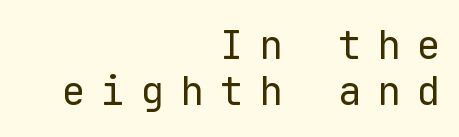
Look at the tracking — it's clearly loosened, letters drifting apart. Vertical strokes here are truly vertical. In terms of letterform style, serifs are entirely absent. Underlining? Definitely not there. The lines are quadded right. These lines are rendered in a fixed-pitch font.
